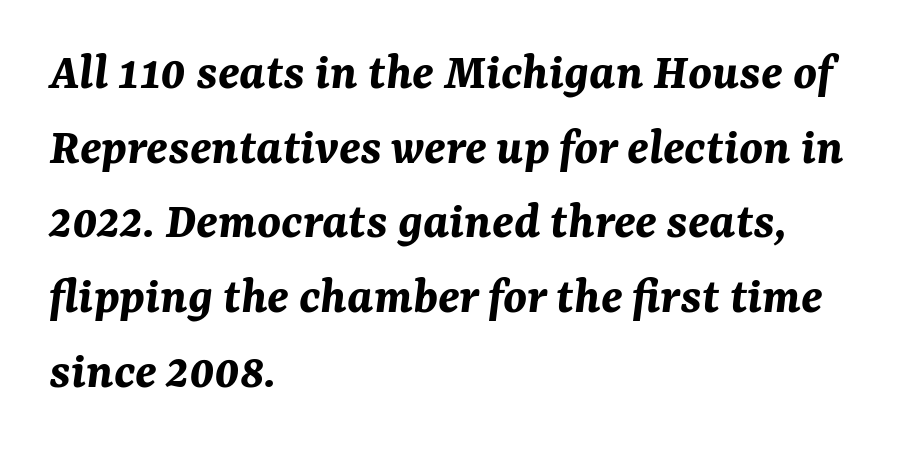
Q: Is the text bold? A: Yes.
Q: Is the text italic (slanted)? A: Yes, it leans right by about 7 degrees.
Q: Is the text underlined? A: No.
Q: How is the paragraph aligned? A: Left-aligned.
Q: Is the spacing between letters normal or unusually wide? A: Normal.
Q: Is the spacing between lines tight, normal or loose? A: Normal.
Q: Width (condensed, normal, or wide)? A: Normal.
Q: Stroke contrast? A: Medium.
Q: x-height? A: Medium.
Q: Monospaced? A: No.
